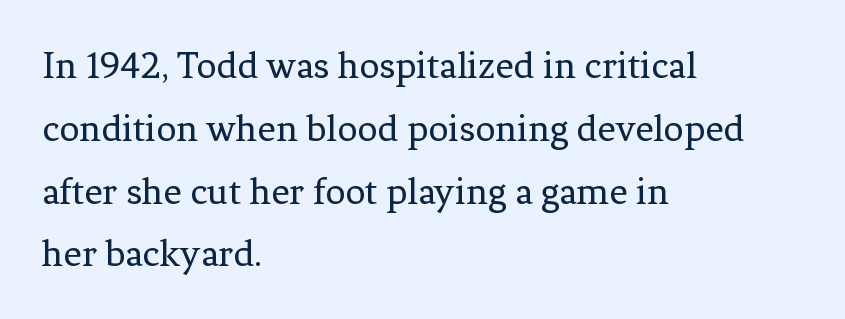
This rendering leaves character spacing at its baseline value. Proportional: the letters do not fall into vertical columns. The ragged edge is on the right, which tells us the setting is flush left. Weight: regular or lighter.
